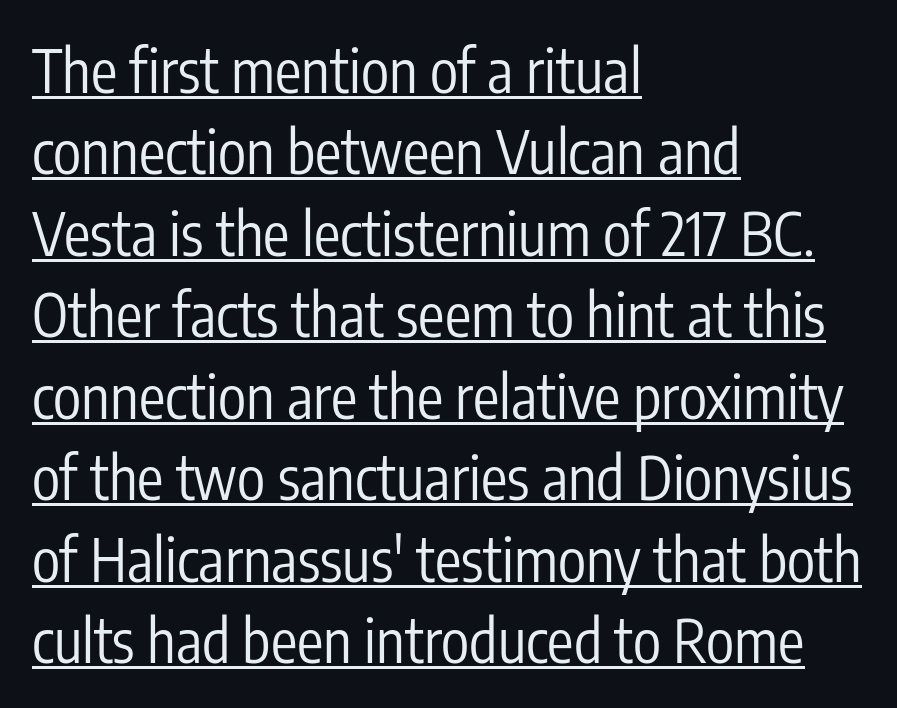
{"serif": "no", "italic": "no", "bold": "no", "weight": "regular", "width": "condensed", "stroke_contrast": "low", "x_height": "medium", "monospaced": "no", "underline": "yes", "align": "left", "line_spacing": "normal", "line_spacing_ratio": 1.38, "letter_spacing": "normal", "letter_spacing_em": 0.0, "glyph_px": 59}
